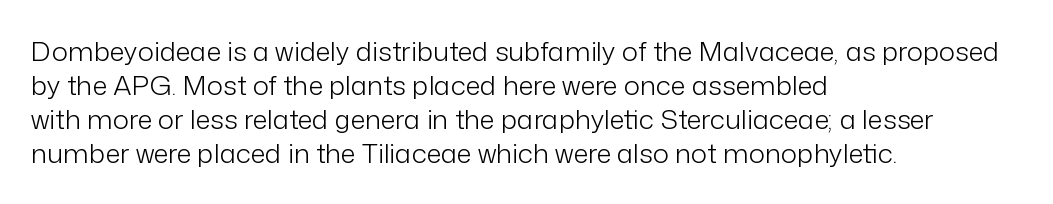
{"italic": "no", "bold": "no", "underline": "no", "align": "left", "line_spacing": "normal", "line_spacing_ratio": 1.26, "letter_spacing": "normal", "letter_spacing_em": 0.0, "glyph_px": 27}
